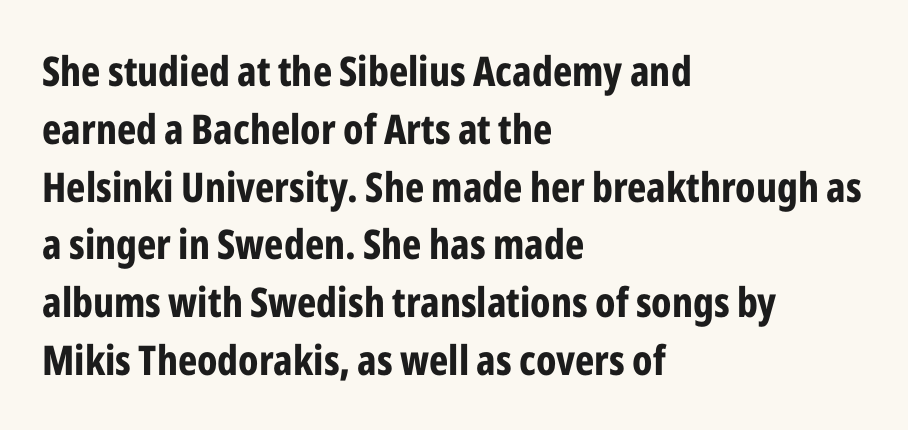
{"serif": "no", "italic": "no", "bold": "yes", "weight": "bold", "width": "condensed", "stroke_contrast": "low", "x_height": "medium", "monospaced": "no", "underline": "no", "align": "left", "line_spacing": "normal", "line_spacing_ratio": 1.41, "letter_spacing": "normal", "letter_spacing_em": 0.0, "glyph_px": 41}
